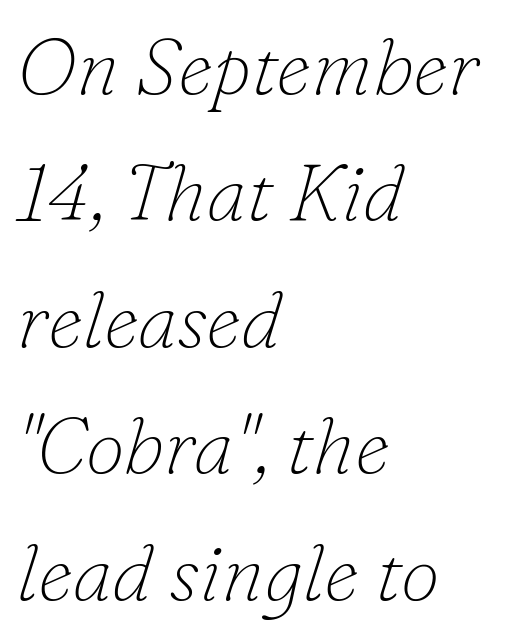
{"serif": "yes", "italic": "yes", "lean": "right", "slant_degrees": 16, "bold": "no", "weight": "thin", "width": "normal", "stroke_contrast": "low", "x_height": "small", "monospaced": "no", "underline": "no", "align": "left", "line_spacing": "normal", "line_spacing_ratio": 1.6, "letter_spacing": "normal", "letter_spacing_em": 0.0, "glyph_px": 79}
